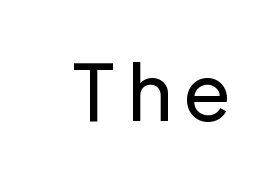
Heaviness? Minimal to ordinary, like unemphasized prose. A typesetter would call this proportional, since set widths differ per character. Has an underline been added? It has not. You can tell from the bare stems that sans-serif type was used. The font's upright variant was chosen for this text.
